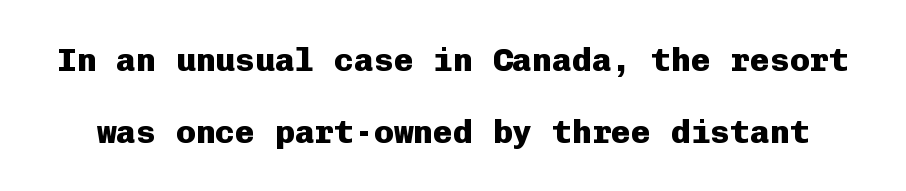
The zone under the glyphs is completely vacant. Horizontal bands of white between lines are thick stripes. Pretty heavy lettering here — definitely bold. The type is set solid horizontally, with unmodified tracking. A typesetter would call this monospace, since all characters share one set width. Letterform terminals end flat and unadorned throughout the passage.
